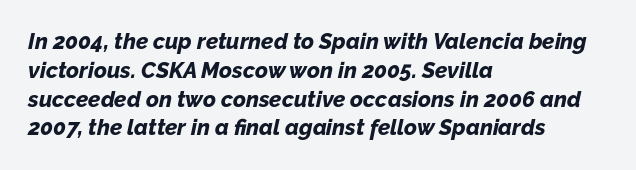
{"italic": "yes", "lean": "right", "slant_degrees": 12, "bold": "yes", "underline": "no", "align": "left", "line_spacing": "normal", "line_spacing_ratio": 1.31, "letter_spacing": "normal", "letter_spacing_em": 0.0, "glyph_px": 22}
